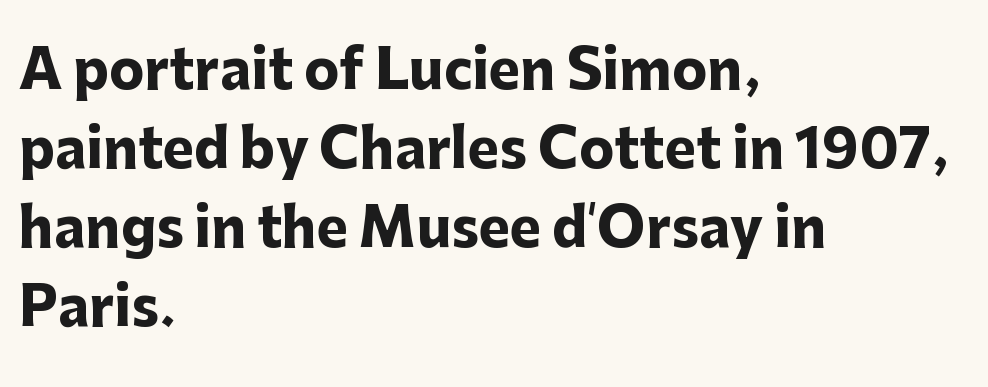
The image shows 53 px heavy sans-serif type, upright; set left-aligned, normal line spacing (1.49x), normal letter spacing, not underlined; low stroke contrast and a medium x-height.
